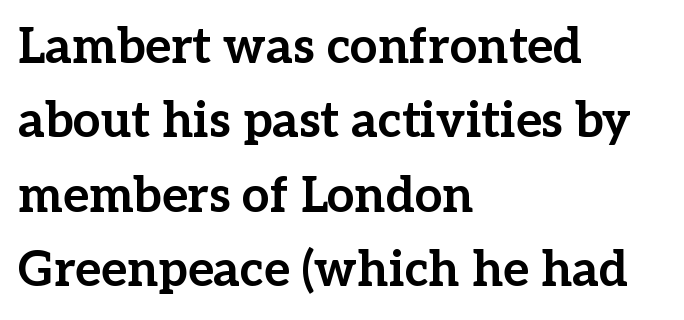
{"serif": "yes", "italic": "no", "bold": "yes", "weight": "bold", "width": "normal", "stroke_contrast": "low", "x_height": "medium", "monospaced": "no", "underline": "no", "align": "left", "line_spacing": "normal", "line_spacing_ratio": 1.52, "letter_spacing": "normal", "letter_spacing_em": 0.0, "glyph_px": 49}
